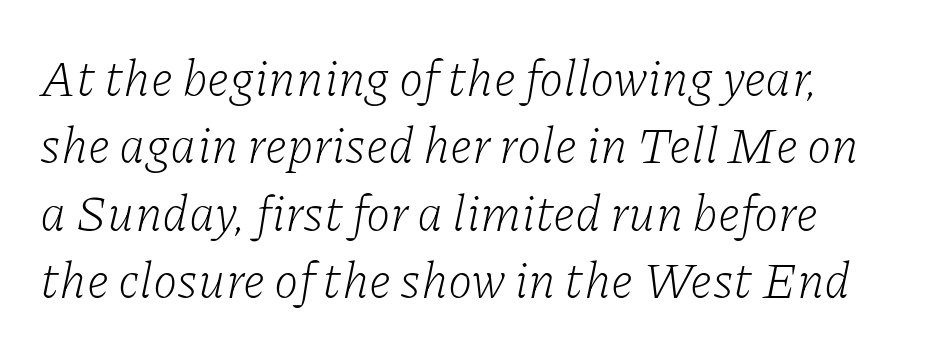
The image shows 50 px light serif type, italic (leaning right); set normal line spacing (1.35x), normal letter spacing, not underlined; low stroke contrast and a medium x-height.
